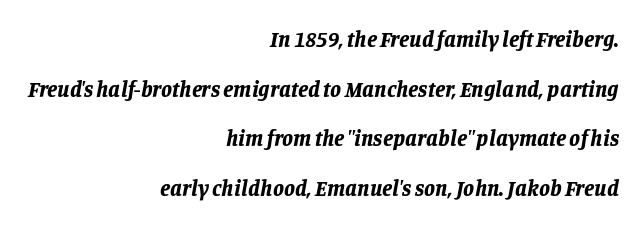
The image shows 22 px bold type, italic (leaning right); set right-aligned, loose line spacing (2.26x), normal letter spacing, not underlined.
